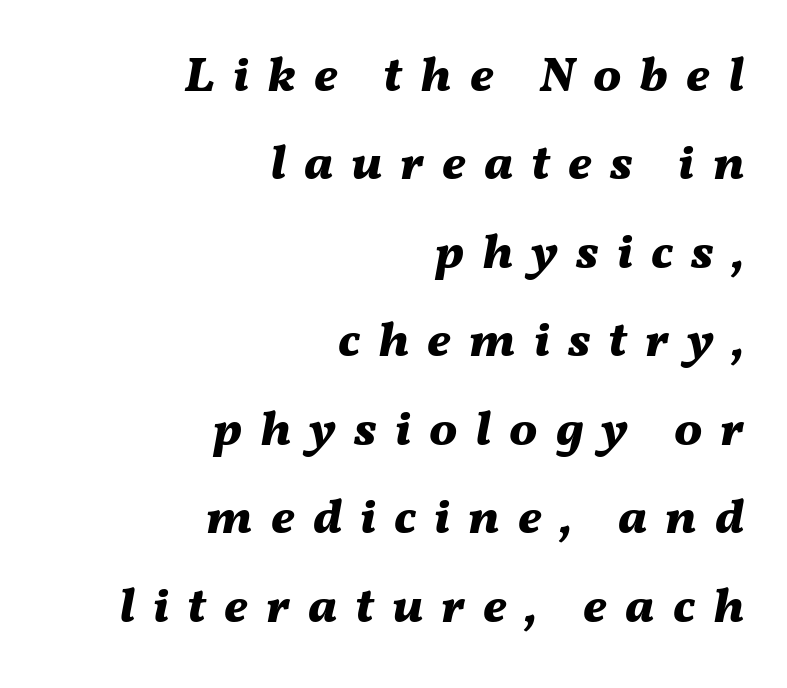
The rendering uses natural spacing where letterforms have individual widths. Lines of text with bare space underneath. Typesetter's note: full bold, strokes at maximum text heaviness. Which margin do the lines hug? The right one — the left edge is uneven.
